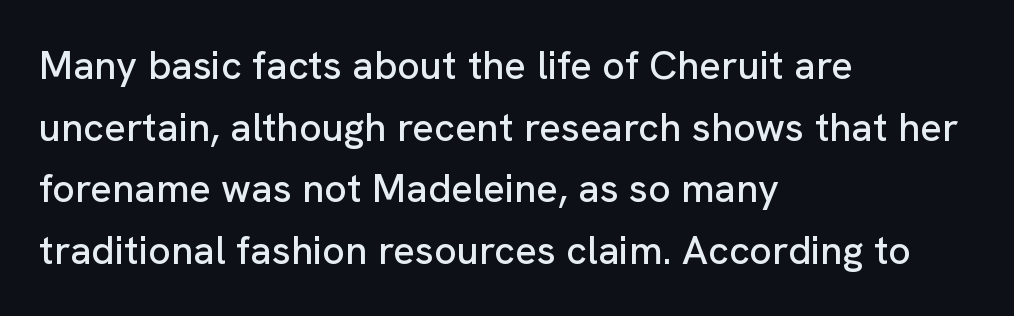
The image shows 40 px sans-serif type, upright; set left-aligned, normal line spacing (1.54x), normal letter spacing, not underlined; low stroke contrast and a medium x-height.
